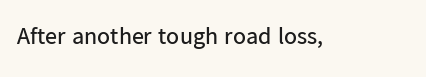
Only glyphs here, with clear space below each row. Notice how the stems are strictly vertical — no italics here. Between one letter and the next there's only the usual sliver of space. Is this a heavy cut? Hardly; it is regular or lighter.
